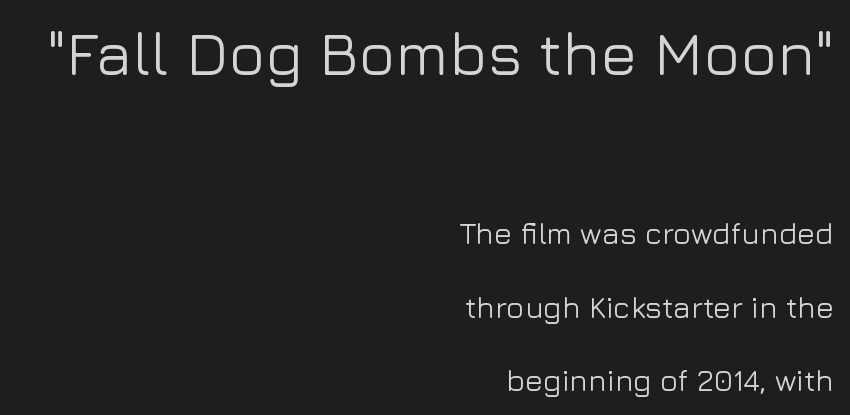
The image shows 61 px sans-serif type, upright; set right-aligned, loose line spacing (2.46x), normal letter spacing, not underlined; the first (top) block is 2.03x larger; low stroke contrast and a medium x-height.
